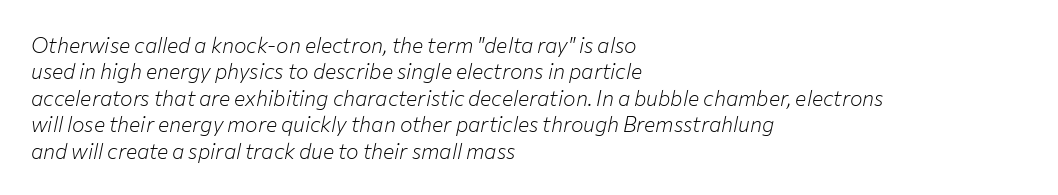
If you drew a ruler down the left edge, every line would touch it. Underlining? Definitely not there. The space between consecutive lines is moderate. The font's italic variant was chosen for this text.
